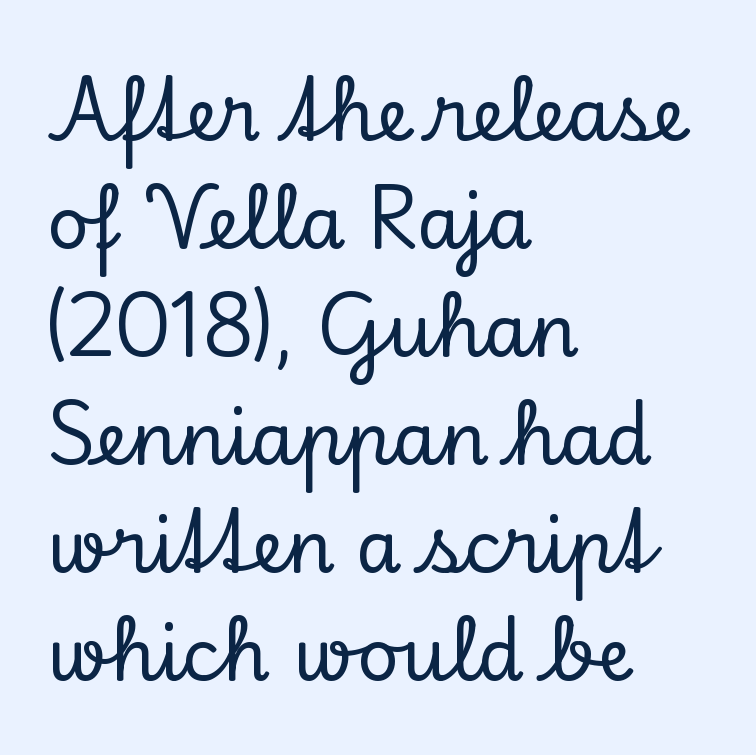
Q: Is the text italic (slanted)? A: No, it is upright.
Q: Is the text underlined? A: No.
Q: How is the paragraph aligned? A: Left-aligned.
Q: Is the spacing between letters normal or unusually wide? A: Normal.
Q: Is the spacing between lines tight, normal or loose? A: Normal.
Q: Width (condensed, normal, or wide)? A: Normal.
Q: Stroke contrast? A: Low.
Q: x-height? A: Small.
Q: Monospaced? A: No.
